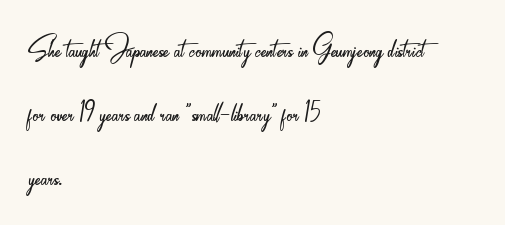
The ragged edge is on the right, which tells us the setting is flush left. There is no visible air inserted between adjacent glyphs. The specimen omits any rule beneath the text block's lines.
